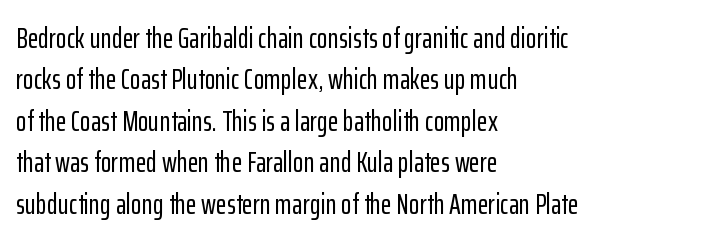
The image shows 28 px condensed sans-serif type, upright; set left-aligned, normal line spacing (1.48x), normal letter spacing, not underlined; low stroke contrast and a medium x-height.
